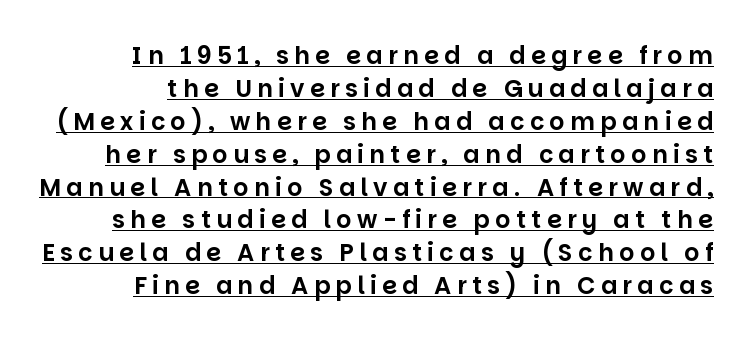
Q: Is the text italic (slanted)? A: No, it is upright.
Q: Is the text underlined? A: Yes.
Q: Is the spacing between letters normal or unusually wide? A: Unusually wide.
Q: Is the spacing between lines tight, normal or loose? A: Normal.
